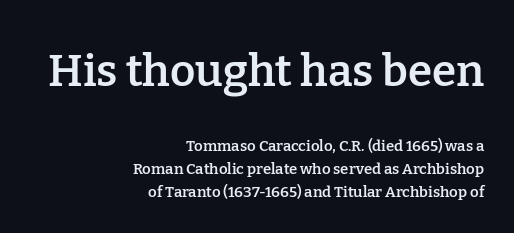
{"serif": "yes", "italic": "no", "bold": "semi", "weight": "semibold", "width": "normal", "stroke_contrast": "low", "x_height": "medium", "monospaced": "no", "underline": "no", "align": "right", "line_spacing": "normal", "line_spacing_ratio": 1.52, "letter_spacing": "normal", "letter_spacing_em": 0.0, "larger_block": "first", "size_ratio": 2.93, "glyph_px": 44}
